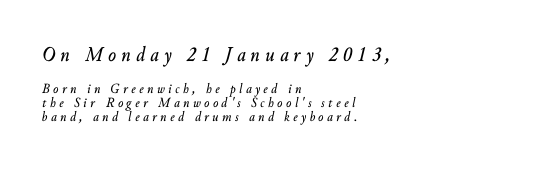
Q: Is the text italic (slanted)? A: Yes, it leans right by about 10 degrees.
Q: Is the text underlined? A: No.
Q: How is the paragraph aligned? A: Left-aligned.
Q: Is the spacing between letters normal or unusually wide? A: Unusually wide.
Q: Is the spacing between lines tight, normal or loose? A: Tight.
Q: Which block of text is set in a larger size, the first (top) or the second (bottom)? A: The first (top) one.
